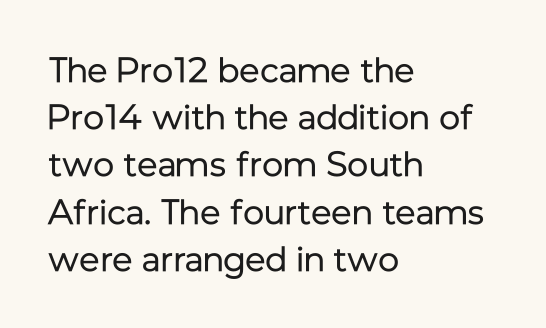
{"serif": "no", "italic": "no", "bold": "no", "weight": "regular", "width": "normal", "stroke_contrast": "low", "x_height": "medium", "monospaced": "no", "underline": "no", "align": "left", "line_spacing": "normal", "line_spacing_ratio": 1.35, "letter_spacing": "normal", "letter_spacing_em": 0.0, "glyph_px": 35}
